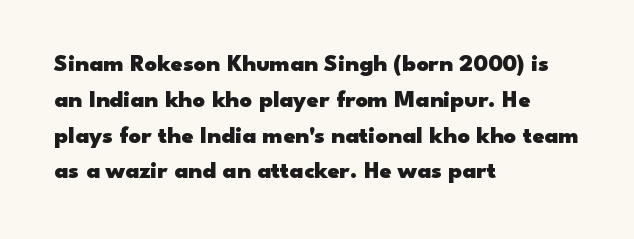
{"italic": "no", "bold": "yes", "underline": "no", "align": "left", "line_spacing": "normal", "line_spacing_ratio": 1.49, "letter_spacing": "normal", "letter_spacing_em": 0.0, "glyph_px": 24}
